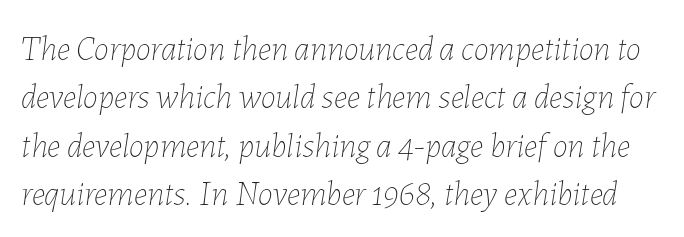
{"italic": "yes", "lean": "right", "slant_degrees": 7, "bold": "no", "weight": "thin", "width": "normal", "stroke_contrast": "low", "x_height": "medium", "monospaced": "no", "underline": "no", "line_spacing": "normal", "line_spacing_ratio": 1.42, "letter_spacing": "normal", "letter_spacing_em": 0.0, "glyph_px": 34}
